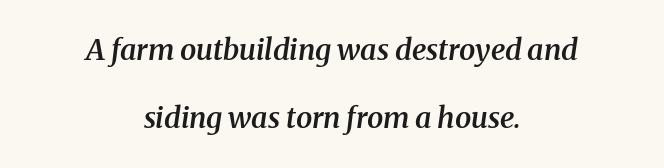
The image shows 29 px semibold serif type, italic (leaning right); set centered, loose line spacing (2.35x), normal letter spacing, not underlined; medium stroke contrast and a medium x-height.
